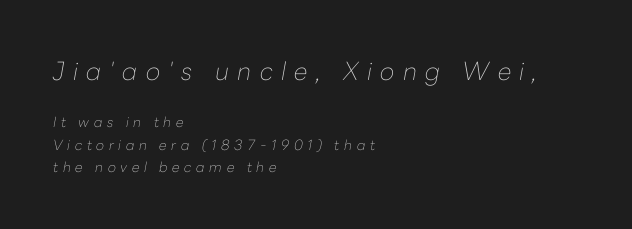
Q: Is the text bold? A: No.
Q: Is the text italic (slanted)? A: Yes, it leans right by about 10 degrees.
Q: Is the text underlined? A: No.
Q: How is the paragraph aligned? A: Left-aligned.
Q: Is the spacing between letters normal or unusually wide? A: Unusually wide.
Q: Is the spacing between lines tight, normal or loose? A: Normal.
Q: Which block of text is set in a larger size, the first (top) or the second (bottom)? A: The first (top) one.
